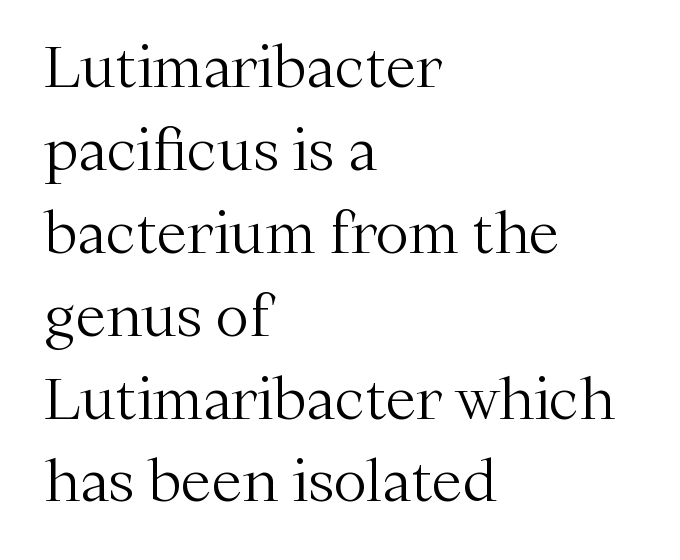
Q: Is the text bold? A: No.
Q: Is the text italic (slanted)? A: No, it is upright.
Q: Is the typeface a serif or a sans-serif typeface? A: Serif.
Q: Is the text underlined? A: No.
Q: How is the paragraph aligned? A: Left-aligned.
Q: Is the spacing between letters normal or unusually wide? A: Normal.
Q: Is the spacing between lines tight, normal or loose? A: Normal.
Q: Width (condensed, normal, or wide)? A: Normal.
Q: Stroke contrast? A: Medium.
Q: x-height? A: Medium.
Q: Monospaced? A: No.
